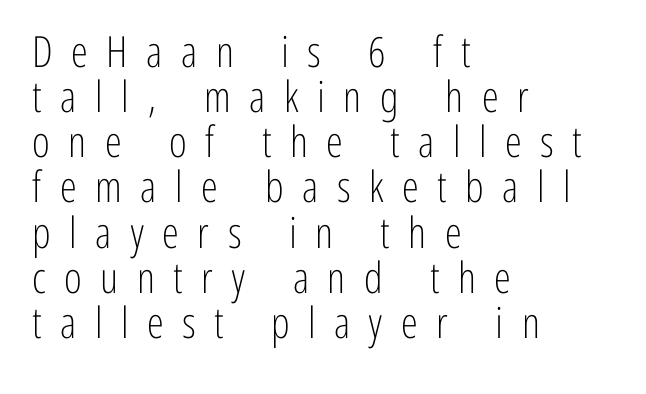
{"serif": "no", "italic": "no", "bold": "no", "weight": "light", "width": "condensed", "stroke_contrast": "low", "x_height": "medium", "monospaced": "no", "underline": "no", "align": "left", "line_spacing": "tight", "line_spacing_ratio": 1.05, "letter_spacing": "wide", "letter_spacing_em": 0.43, "glyph_px": 43}
